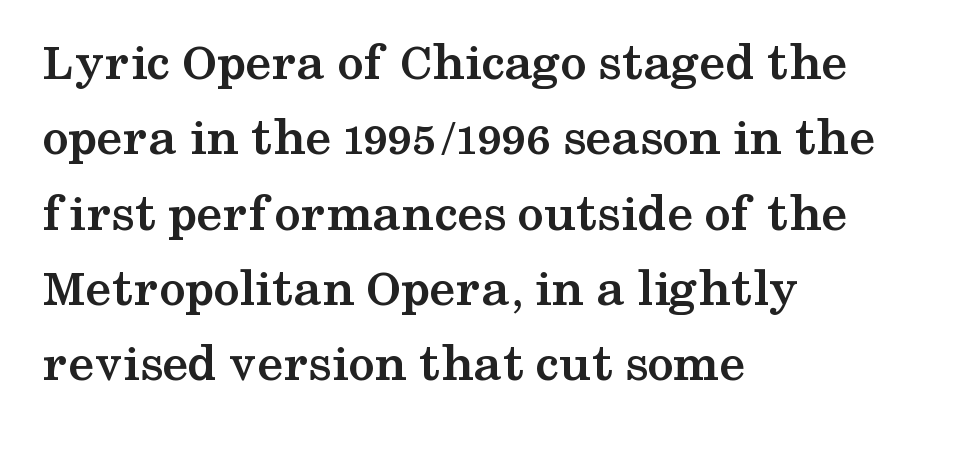
The image shows 53 px semibold, wide serif type, upright; set left-aligned, normal line spacing (1.42x), normal letter spacing, not underlined; medium stroke contrast and a medium x-height.
